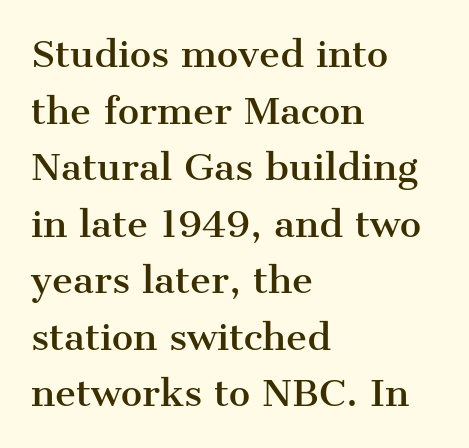
Varying glyph widths throughout — classic text-font behaviour. Check where the strokes stop: tiny serifs finish them off. Notice how descenders clear the ascenders below comfortably — that's standard leading. These lines were composed using upright roman letters.
